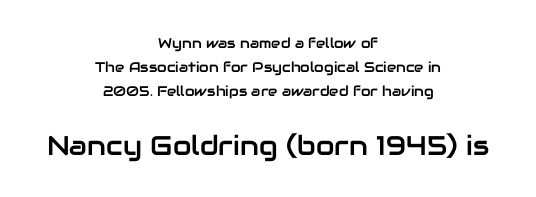
Q: Is the text italic (slanted)? A: No, it is upright.
Q: Is the text underlined? A: No.
Q: How is the paragraph aligned? A: Centered.
Q: Is the spacing between letters normal or unusually wide? A: Normal.
Q: Which block of text is set in a larger size, the first (top) or the second (bottom)? A: The second (bottom) one.
